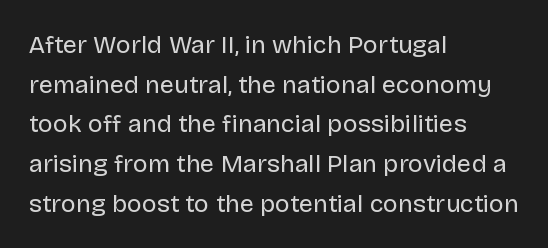
The image shows 25 px text type, upright; set left-aligned, normal line spacing (1.59x), normal letter spacing, not underlined.
